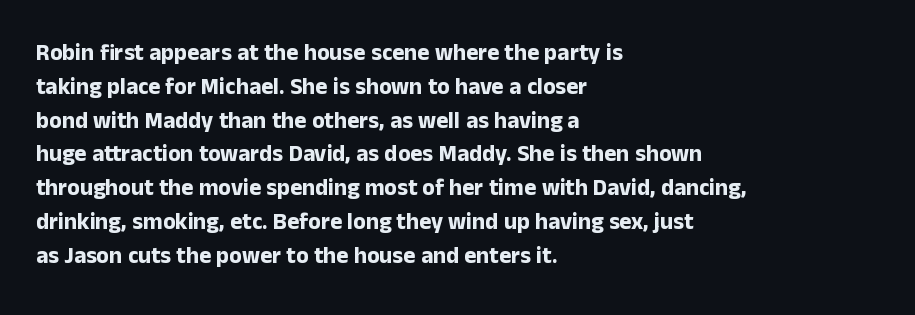
Bold? Absolutely — the strokes are thick and heavy. The setting favours the left margin, as ordinary paragraphs usually do. The font's upright variant was chosen for this text. A bare baseline throughout the passage. Vertical spacing — default.
